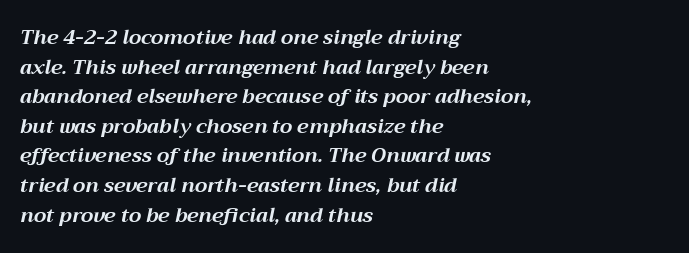
The rows are spaced the way most documents space them. The words here are not underlined. There's an unmistakable incline to the writing here. Words appear dense and cohesive because spacing is normal.
